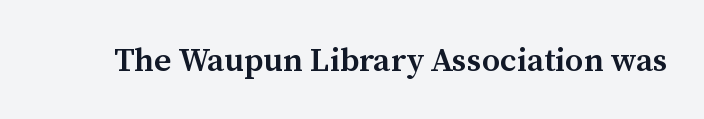
Q: Is the text bold? A: Semi-bold.
Q: Is the text italic (slanted)? A: No, it is upright.
Q: Is the typeface a serif or a sans-serif typeface? A: Serif.
Q: Is the text underlined? A: No.
Q: Is the spacing between letters normal or unusually wide? A: Normal.
Q: Width (condensed, normal, or wide)? A: Normal.
Q: Stroke contrast? A: Medium.
Q: x-height? A: Medium.
Q: Monospaced? A: No.
